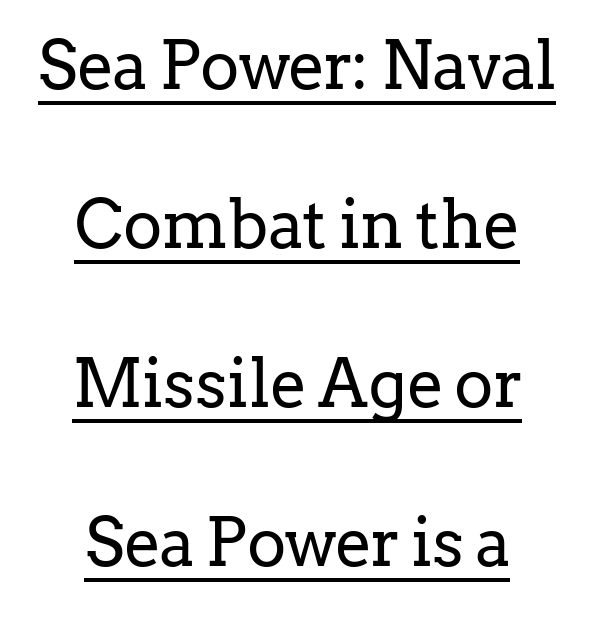
{"serif": "yes", "italic": "no", "bold": "no", "weight": "regular", "width": "normal", "stroke_contrast": "low", "x_height": "medium", "monospaced": "no", "underline": "yes", "line_spacing": "loose", "line_spacing_ratio": 2.41, "letter_spacing": "normal", "letter_spacing_em": 0.0, "glyph_px": 66}
